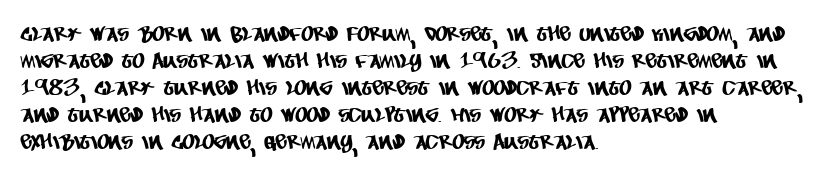
The image shows 21 px text type; set left-aligned, normal line spacing (1.29x), normal letter spacing, not underlined.
